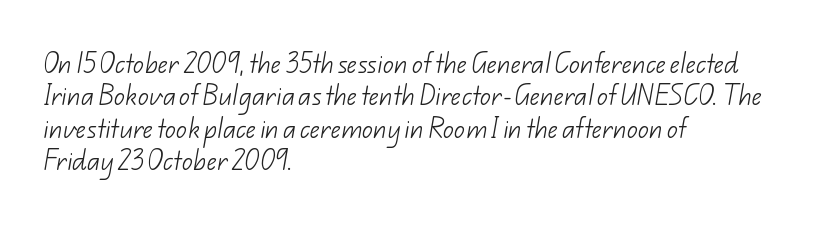
{"bold": "no", "underline": "no", "align": "left", "line_spacing": "normal", "line_spacing_ratio": 1.47, "letter_spacing": "normal", "letter_spacing_em": 0.0, "glyph_px": 22}
